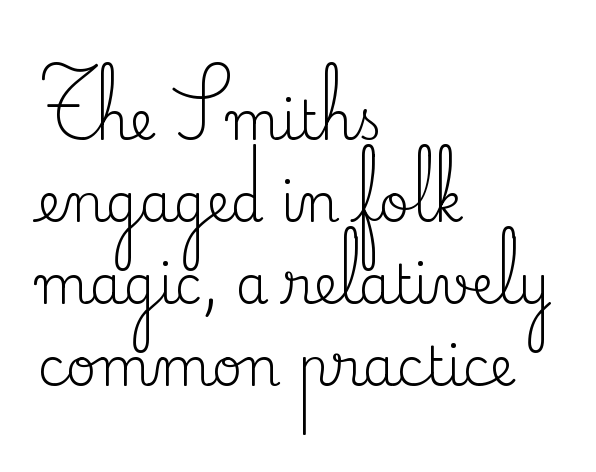
Q: Is the text bold? A: No.
Q: Is the text italic (slanted)? A: No, it is upright.
Q: Is the typeface a serif or a sans-serif typeface? A: Serif.
Q: Is the text underlined? A: No.
Q: How is the paragraph aligned? A: Left-aligned.
Q: Is the spacing between letters normal or unusually wide? A: Normal.
Q: Is the spacing between lines tight, normal or loose? A: Normal.
Q: Width (condensed, normal, or wide)? A: Normal.
Q: Stroke contrast? A: Medium.
Q: x-height? A: Small.
Q: Monospaced? A: No.
